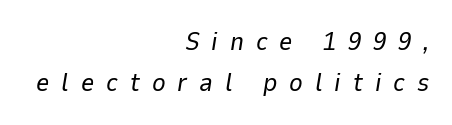
The image shows 26 px text type, italic (leaning right); set right-aligned, normal line spacing (1.58x), unusually wide letter spacing (+0.46 em), not underlined.
